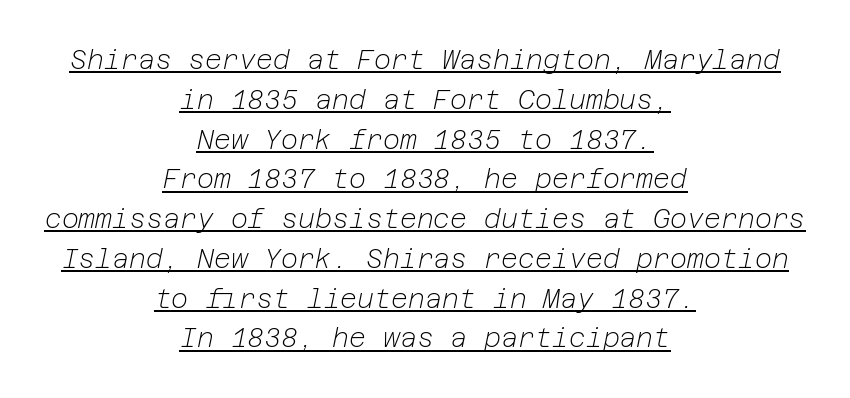
The image shows 26 px text type, italic (leaning right); set centered, normal line spacing (1.53x), normal letter spacing, underlined.
